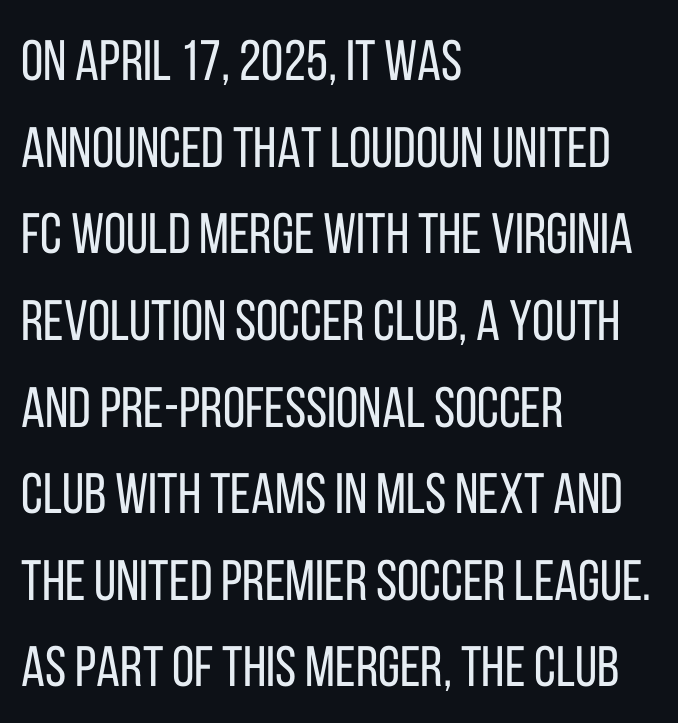
Q: Is the text bold? A: No.
Q: Is the text italic (slanted)? A: No, it is upright.
Q: Is the typeface a serif or a sans-serif typeface? A: Sans-serif.
Q: Is the text underlined? A: No.
Q: How is the paragraph aligned? A: Left-aligned.
Q: Is the spacing between letters normal or unusually wide? A: Normal.
Q: Is the spacing between lines tight, normal or loose? A: Normal.
Q: Width (condensed, normal, or wide)? A: Condensed.
Q: Stroke contrast? A: Low.
Q: x-height? A: Large.
Q: Monospaced? A: No.
